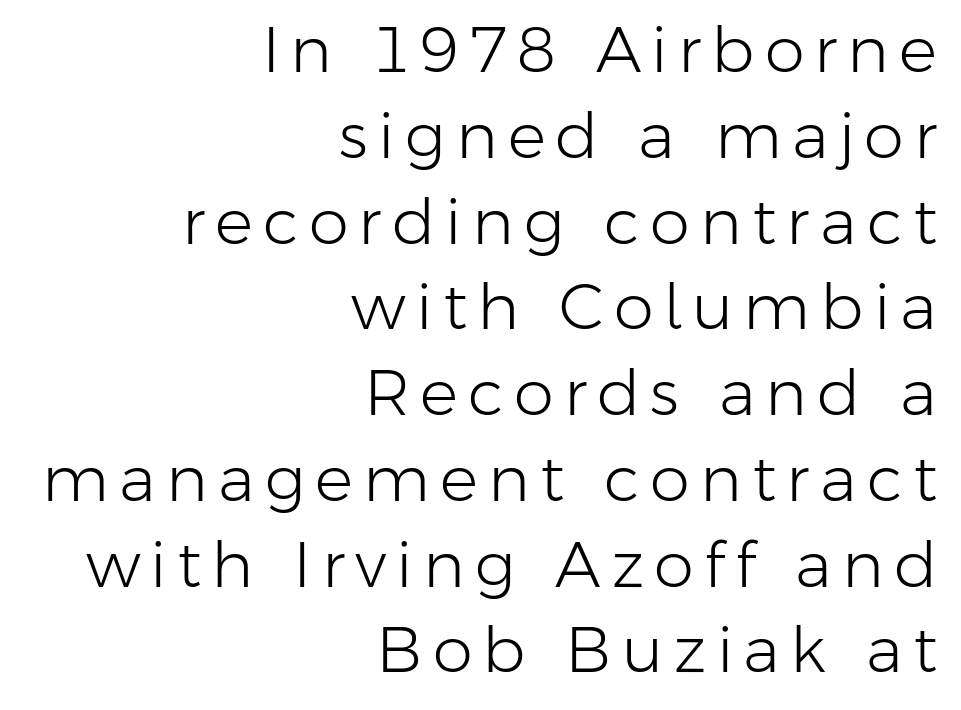
Q: Is the text bold? A: No.
Q: Is the text italic (slanted)? A: No, it is upright.
Q: Is the typeface a serif or a sans-serif typeface? A: Sans-serif.
Q: Is the text underlined? A: No.
Q: How is the paragraph aligned? A: Right-aligned.
Q: Is the spacing between lines tight, normal or loose? A: Normal.
Q: Width (condensed, normal, or wide)? A: Normal.
Q: Stroke contrast? A: Low.
Q: x-height? A: Medium.
Q: Monospaced? A: No.
